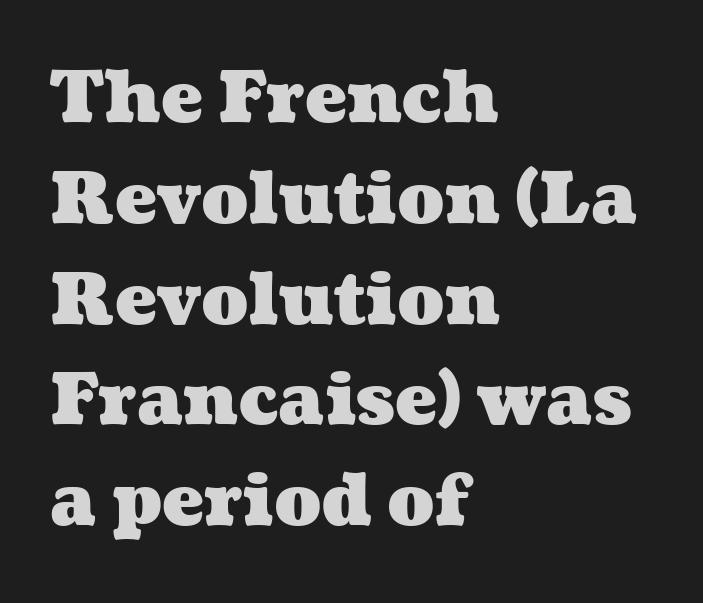
Reading down the column, the eye jumps a familiar distance to each next line. Letter spacing: default. The text block is weighted toward the left margin, trailing off unevenly rightward. Character widths vary here, with narrow letters taking less room than wide ones.
